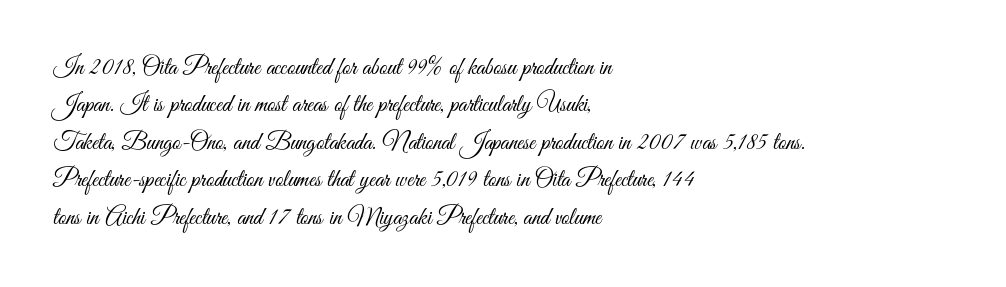
Q: Is the text bold? A: No.
Q: Is the text italic (slanted)? A: Yes.
Q: Is the text underlined? A: No.
Q: How is the paragraph aligned? A: Left-aligned.
Q: Is the spacing between letters normal or unusually wide? A: Normal.
Q: Is the spacing between lines tight, normal or loose? A: Normal.
